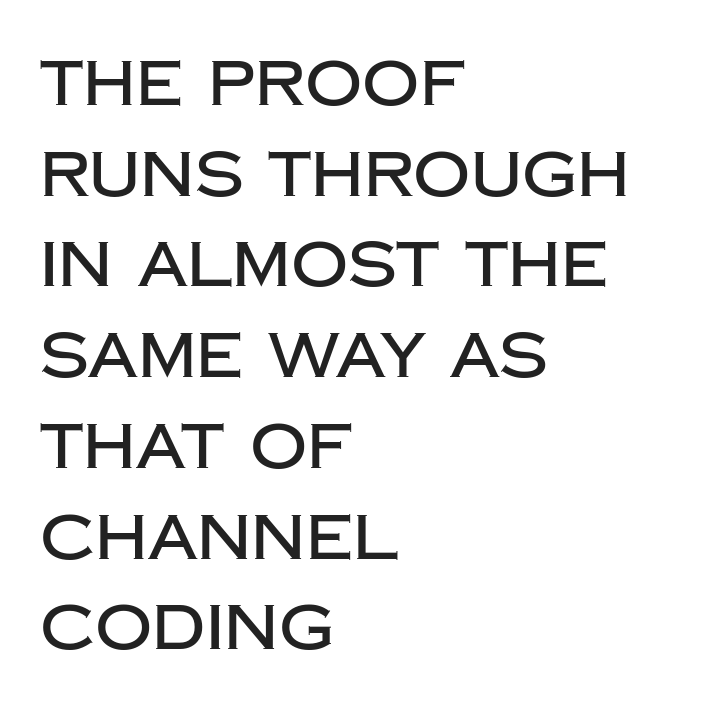
A typesetter would mark this as roman, not italic. Which margin do the lines hug? The left one — the right edge is uneven. Observe the absence of serifs on each vertical stroke in this sample. A bare baseline throughout the passage. A typesetter would call this proportional, since set widths differ per character. The gaps between neighbouring characters are ordinary and unremarkable.
